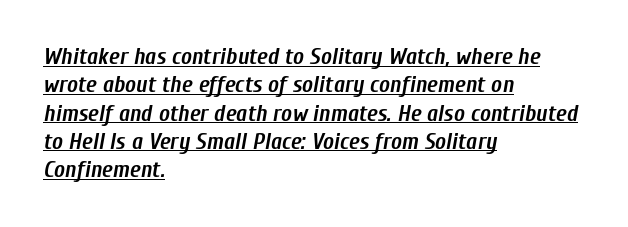
{"italic": "yes", "lean": "right", "slant_degrees": 10, "bold": "yes", "underline": "yes", "align": "left", "line_spacing_ratio": 1.23, "letter_spacing": "normal", "letter_spacing_em": 0.0, "glyph_px": 23}
